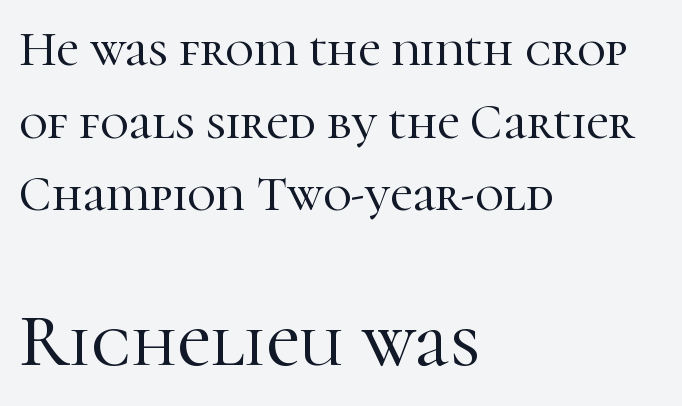
{"serif": "yes", "italic": "no", "width": "normal", "stroke_contrast": "high", "x_height": "medium", "monospaced": "no", "underline": "no", "align": "left", "line_spacing": "normal", "line_spacing_ratio": 1.48, "letter_spacing": "normal", "letter_spacing_em": 0.0, "larger_block": "second", "size_ratio": 1.51, "glyph_px": 74}
